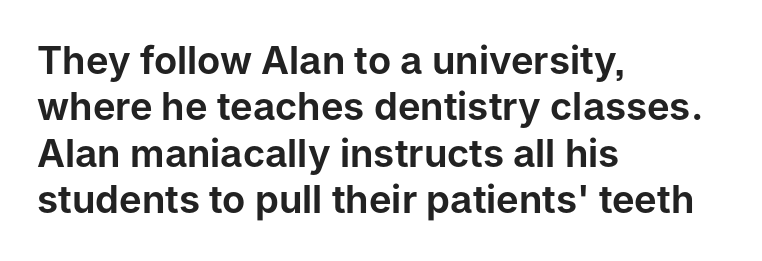
Q: Is the text italic (slanted)? A: No, it is upright.
Q: Is the typeface a serif or a sans-serif typeface? A: Sans-serif.
Q: Is the text underlined? A: No.
Q: How is the paragraph aligned? A: Left-aligned.
Q: Is the spacing between letters normal or unusually wide? A: Normal.
Q: Width (condensed, normal, or wide)? A: Normal.
Q: Stroke contrast? A: Low.
Q: x-height? A: Medium.
Q: Monospaced? A: No.
